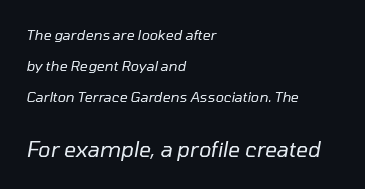
{"italic": "yes", "lean": "right", "slant_degrees": 10, "bold": "no", "underline": "no", "align": "left", "line_spacing": "loose", "line_spacing_ratio": 2.22, "letter_spacing": "normal", "letter_spacing_em": 0.0, "larger_block": "second", "size_ratio": 1.5, "glyph_px": 21}
